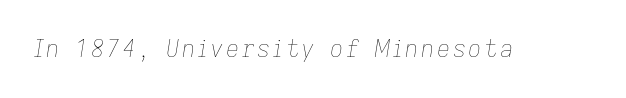
Q: Is the text bold? A: No.
Q: Is the text italic (slanted)? A: Yes, it leans right by about 9 degrees.
Q: Is the text underlined? A: No.
